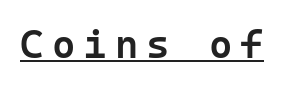
The image shows 40 px semibold sans-serif type, upright; set unusually wide letter spacing (+0.2 em), underlined; low stroke contrast and a medium x-height.
